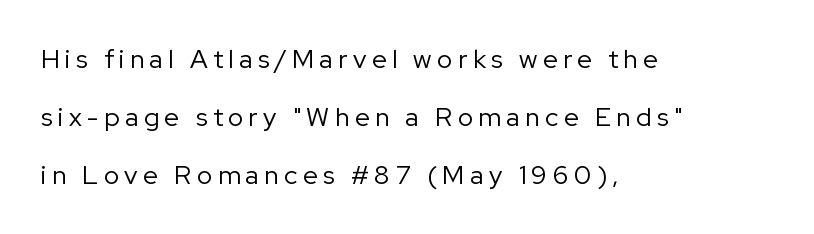
Q: Is the text bold? A: No.
Q: Is the text italic (slanted)? A: No, it is upright.
Q: Is the text underlined? A: No.
Q: How is the paragraph aligned? A: Left-aligned.
Q: Is the spacing between letters normal or unusually wide? A: Unusually wide.
Q: Is the spacing between lines tight, normal or loose? A: Loose.
